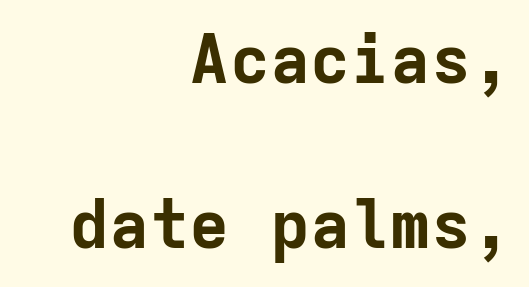
Rows of type keep a wide berth in the vertical direction. The rendering uses typewriter-style spacing with identical character cells. Characters follow at the spacing the type designer built in. Which margin do the lines hug? The right one — the left edge is uneven. Do the letters lean? They stand straight.
